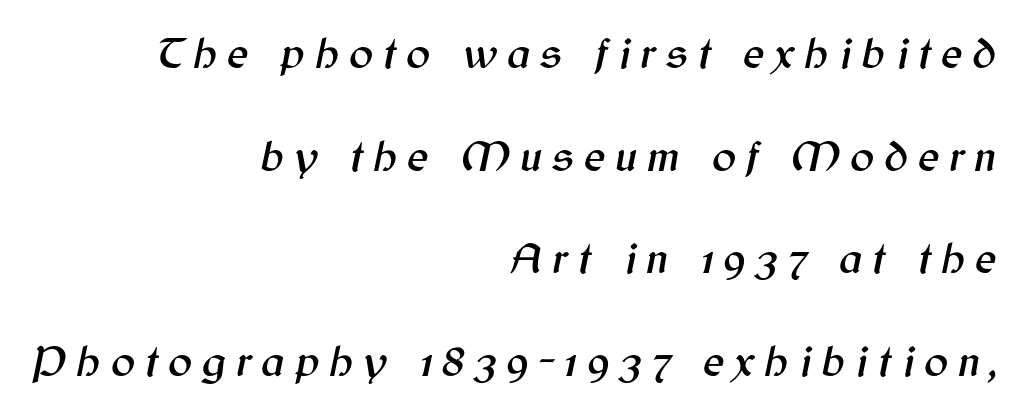
The image shows 45 px text type, italic (leaning right); set right-aligned, loose line spacing (2.28x), unusually wide letter spacing (+0.22 em), not underlined; medium stroke contrast and a medium x-height.
